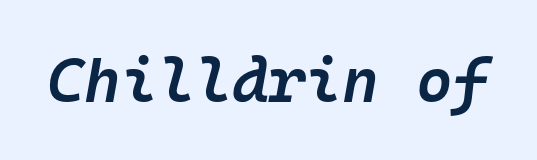
Spacing verdict: monospaced, one width for all characters. If you drew a line through each stem, it would be angled. Standard letterfit; no display-style spreading of the glyphs. How heavy is the stroke? Medium-heavy — a semibold, shy of bold. Unmarked baselines from the first word to the last.
